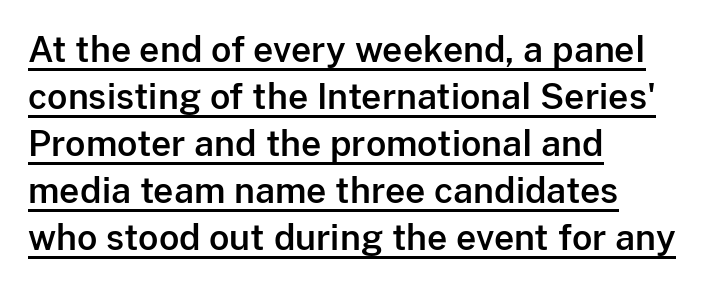
The image shows 35 px sans-serif type, upright; set left-aligned, normal line spacing (1.34x), normal letter spacing, underlined; low stroke contrast and a medium x-height.
